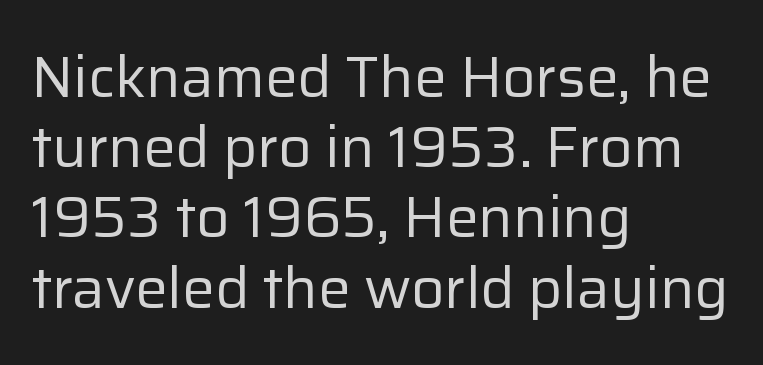
The image shows 58 px regular-weight sans-serif type, upright; set left-aligned, line spacing 1.21x, normal letter spacing, not underlined; low stroke contrast and a medium x-height.
